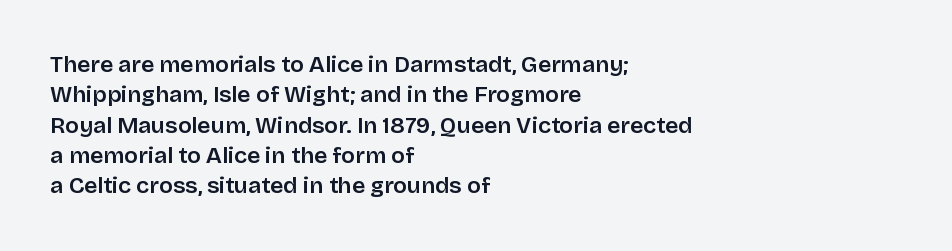
The face used here is rendered with its standard letterfit. These lines are set flush left with a ragged right edge. The glyphs are unaccompanied by any horizontal stroke below them. Normally led — the rows are evenly, conventionally spaced. Do the letters lean? They stand straight.
